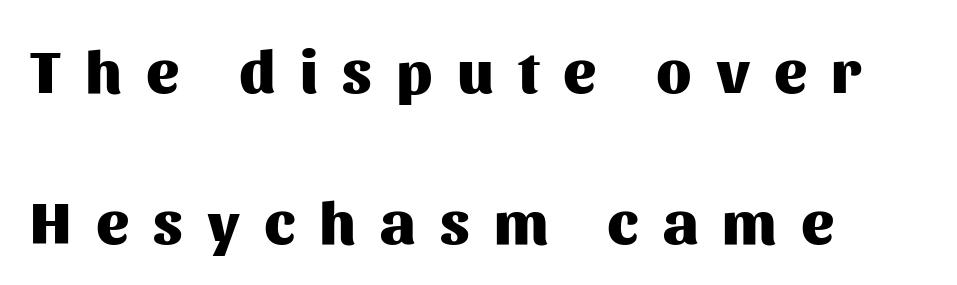
Quick note: not italic, upright. Underline: absent. A typesetter would call this heavily tracked-out type. Look at the bottom of the vertical strokes: they stop flat, with no serifs. Left-aligned paragraph, ragged on the right.
